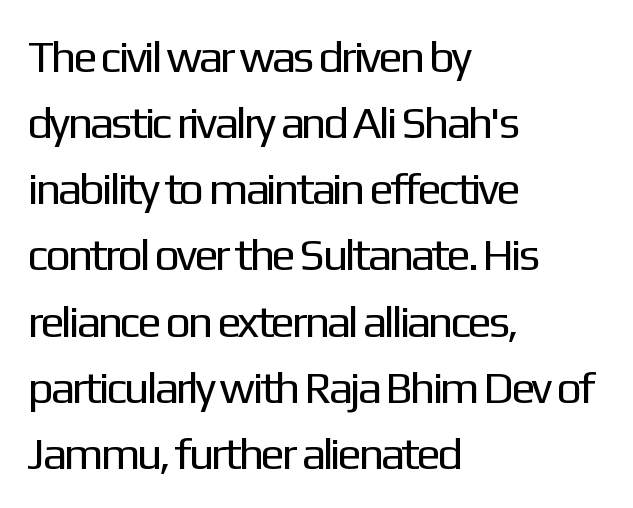
{"serif": "no", "italic": "no", "bold": "no", "weight": "regular", "width": "normal", "stroke_contrast": "low", "x_height": "medium", "monospaced": "no", "underline": "no", "align": "left", "line_spacing": "normal", "line_spacing_ratio": 1.47, "letter_spacing": "normal", "letter_spacing_em": 0.0, "glyph_px": 45}
